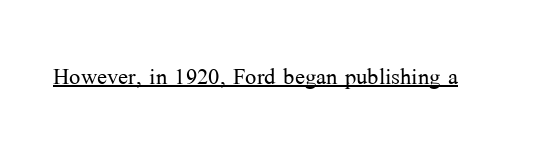
{"serif": "yes", "italic": "no", "bold": "no", "weight": "light", "width": "normal", "stroke_contrast": "medium", "x_height": "medium", "monospaced": "no", "underline": "yes", "letter_spacing": "normal", "letter_spacing_em": 0.0, "glyph_px": 30}
